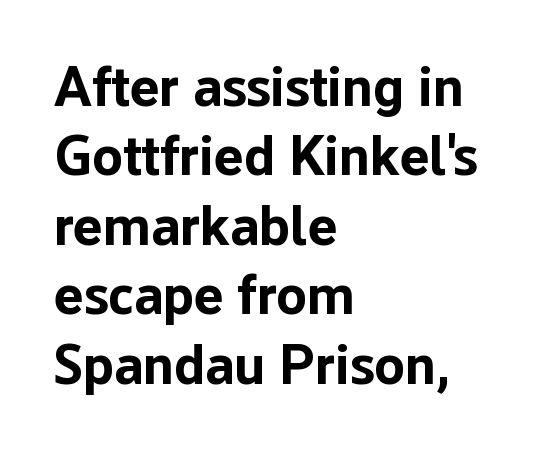
Character widths vary here, with narrow letters taking less room than wide ones. This rendering leaves character spacing at its baseline value. The lines in this sample share a left origin and differ only in where they stop. A typesetter would label this face a sans. A typesetter would mark this as roman, not italic.
